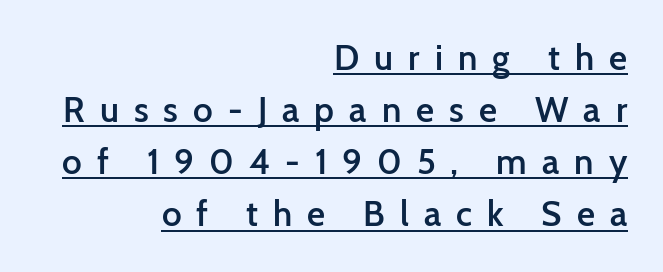
What stands out about the letter spacing? Its width — letters are far apart. I'd describe the lettering as semibold — firm but not a full bold. Note: no serifs on the glyphs. Each line ends at the same right margin while the left side varies. This sample has the flowing, uneven cadence of proportional lettering.
